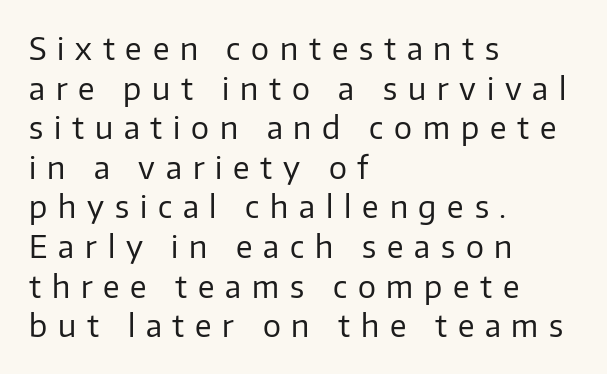
{"serif": "no", "italic": "no", "bold": "no", "weight": "regular", "width": "normal", "stroke_contrast": "low", "x_height": "medium", "monospaced": "no", "underline": "no", "align": "left", "line_spacing": "normal", "line_spacing_ratio": 1.32, "letter_spacing": "wide", "letter_spacing_em": 0.36, "glyph_px": 30}
